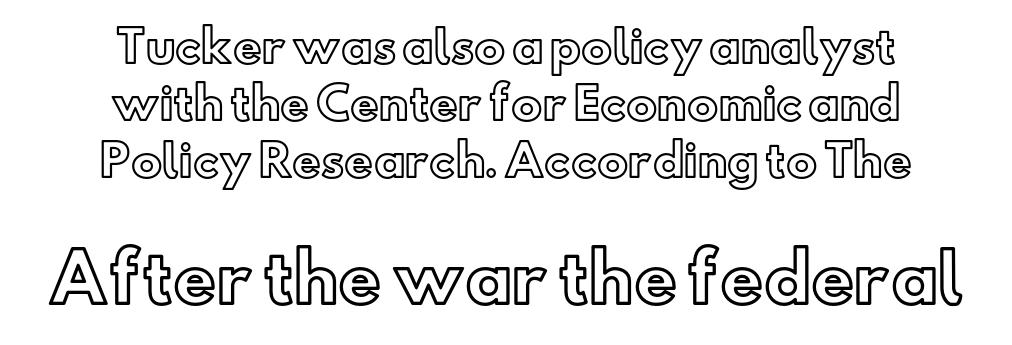
Note: smaller setting up top, larger setting below. Posture: upright roman. Look at the tracking — it's just the regular setting, nothing added. The line-height multiplier appears to be the usual default.
